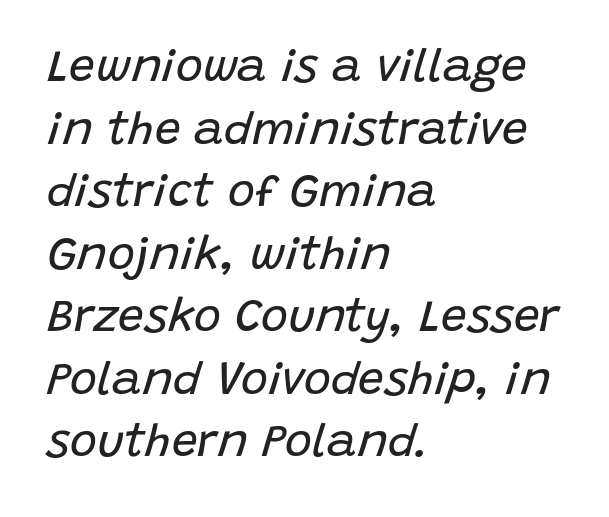
The image shows 46 px regular-weight type, italic (leaning right); set left-aligned, normal line spacing (1.36x), normal letter spacing, not underlined; low stroke contrast and a large x-height.
